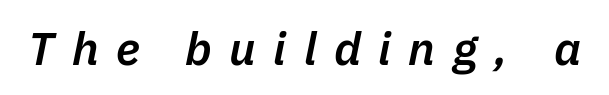
{"italic": "yes", "lean": "right", "slant_degrees": 11, "bold": "semi", "weight": "semibold", "width": "normal", "stroke_contrast": "low", "x_height": "medium", "monospaced": "no", "underline": "no", "letter_spacing": "wide", "letter_spacing_em": 0.38, "glyph_px": 46}
